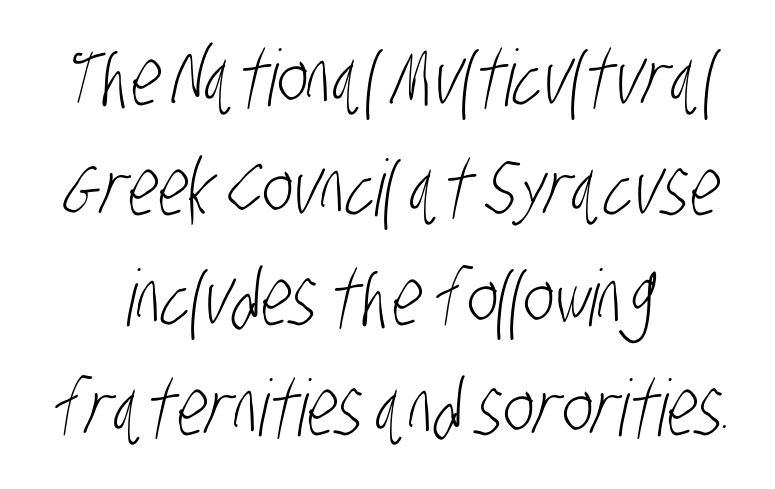
Plain, unruled lines of type. Vertical stems look standard width or narrower in stroke. In CSS terms this would be text-align: center. The line texture is even and compact thanks to regular tracking. Does the type have serifs? No, each stem ends abruptly. You could not count columns in this text — the font is proportionally spaced.
